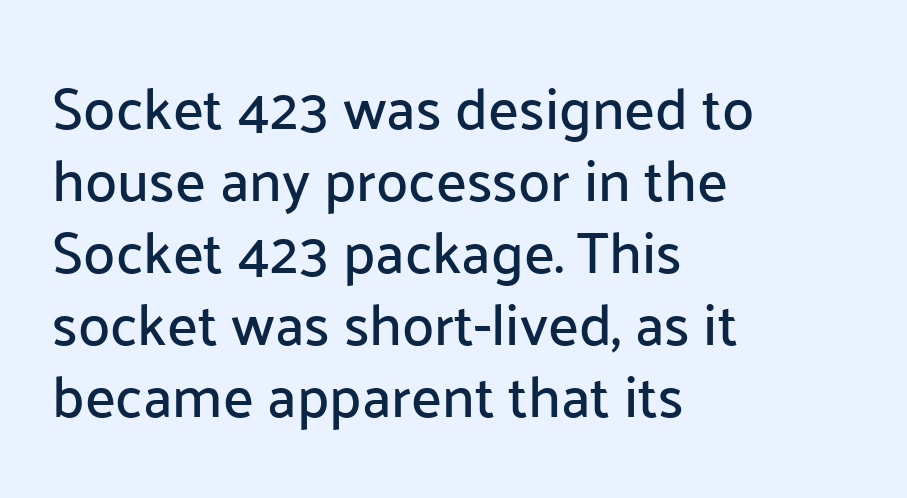
The image shows 58 px sans-serif type, upright; set left-aligned, line spacing 1.24x, normal letter spacing, not underlined; low stroke contrast and a medium x-height.
